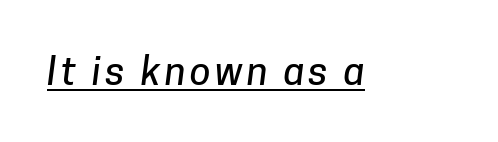
To sum up the face: it is a sans, with no serifs. Underlining? Definitely there. Each letter keeps its own natural width here, so spacing adapts to shape.
